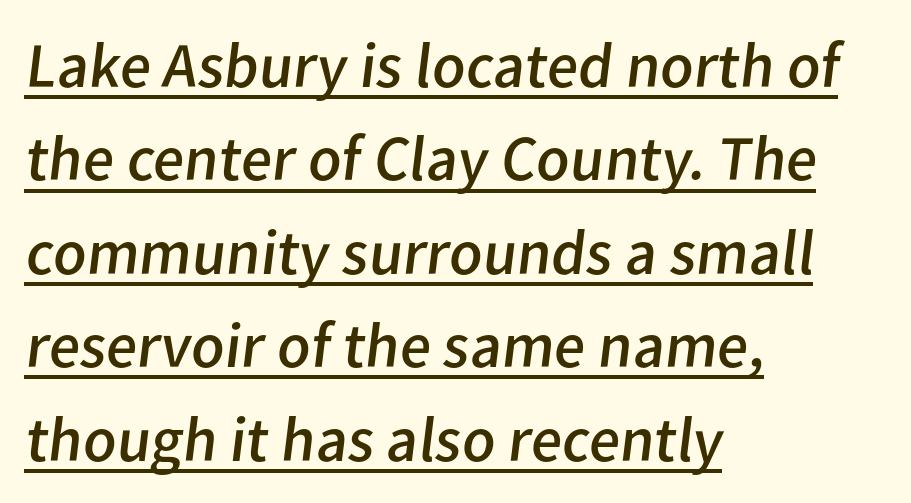
The image shows 64 px regular-weight sans-serif type; set left-aligned, normal line spacing (1.46x), normal letter spacing, underlined; low stroke contrast and a medium x-height.
